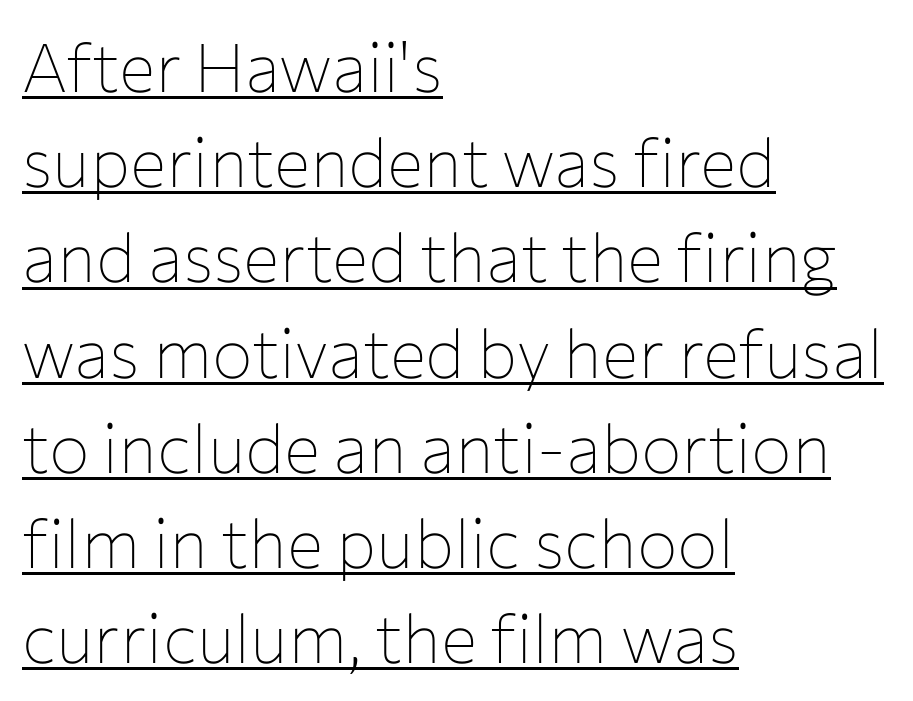
{"serif": "no", "italic": "no", "bold": "no", "weight": "thin", "width": "normal", "stroke_contrast": "low", "x_height": "medium", "monospaced": "no", "underline": "yes", "align": "left", "line_spacing": "normal", "line_spacing_ratio": 1.4, "letter_spacing": "normal", "letter_spacing_em": 0.0, "glyph_px": 68}
